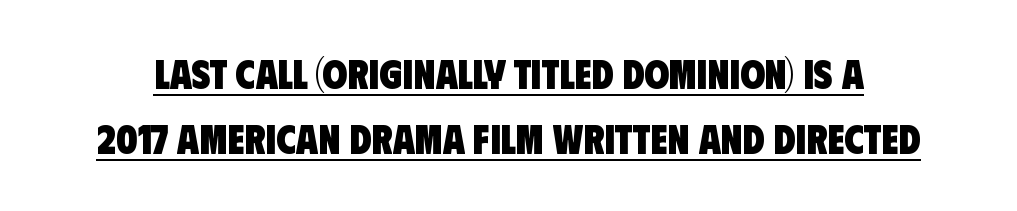
Q: Is the text bold? A: Yes.
Q: Is the typeface a serif or a sans-serif typeface? A: Sans-serif.
Q: Is the text underlined? A: Yes.
Q: Is the spacing between letters normal or unusually wide? A: Normal.
Q: Is the spacing between lines tight, normal or loose? A: Normal.
Q: Width (condensed, normal, or wide)? A: Condensed.
Q: Stroke contrast? A: Low.
Q: x-height? A: Large.
Q: Monospaced? A: No.
